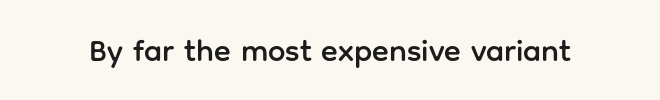
Italic? Not at all — the glyphs are vertical. Descender tails drop into unmarked territory. The glyphs in this specimen are sans serif. Spacing between characters is what you'd get straight out of the box.
